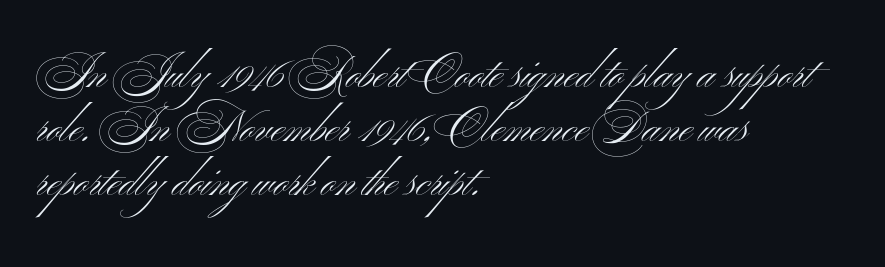
The image shows 44 px light, wide sans-serif type; set left-aligned, line spacing 1.23x, normal letter spacing, not underlined; medium stroke contrast and a small x-height.
